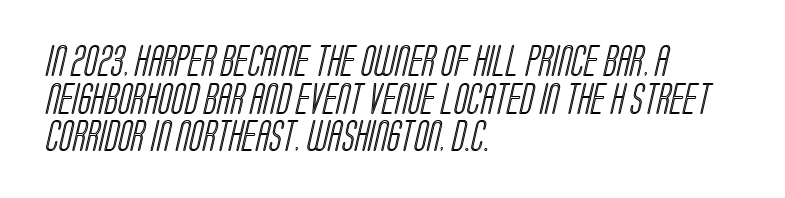
{"width": "condensed", "x_height": "large", "monospaced": "no", "underline": "no", "align": "left", "line_spacing_ratio": 1.21, "letter_spacing": "normal", "letter_spacing_em": 0.0, "glyph_px": 31}
